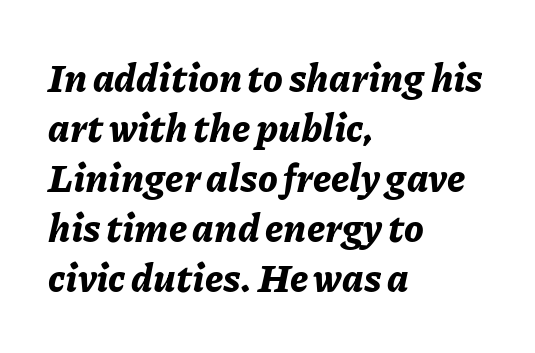
Is the type bold? Yes — the strokes are clearly thick and heavy. Think of a printed novel: that variable character pitch is what you see here. These lines are set flush left with a ragged right edge. These lines sit exactly where default settings would place them. Decoration check: the copy has no underline. Compared with typical body copy, the letter spacing here is the same.
